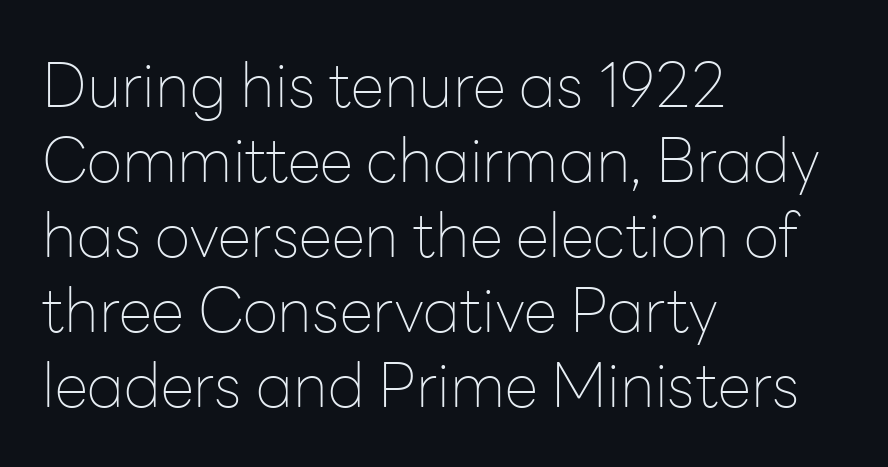
The typeface chosen for these lines omits serifs. The line texture is even and compact thanks to regular tracking. Descenders are the only things crossing below the line. A typesetter would call this proportional, since set widths differ per character.
